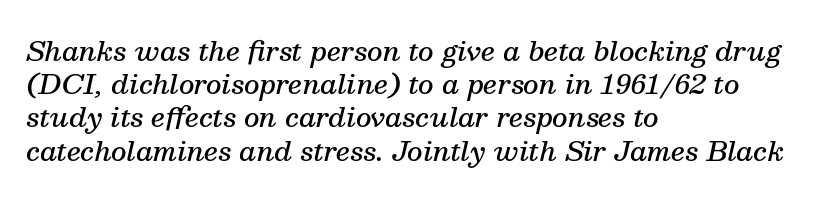
{"italic": "yes", "lean": "right", "slant_degrees": 13, "bold": "semi", "underline": "no", "align": "left", "line_spacing_ratio": 1.23, "letter_spacing": "normal", "letter_spacing_em": 0.0, "glyph_px": 27}
